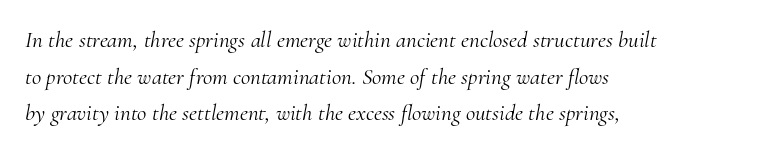
{"italic": "yes", "lean": "right", "slant_degrees": 10, "bold": "no", "underline": "no", "align": "left", "line_spacing": "normal", "line_spacing_ratio": 1.59, "letter_spacing": "normal", "letter_spacing_em": 0.0, "glyph_px": 23}
